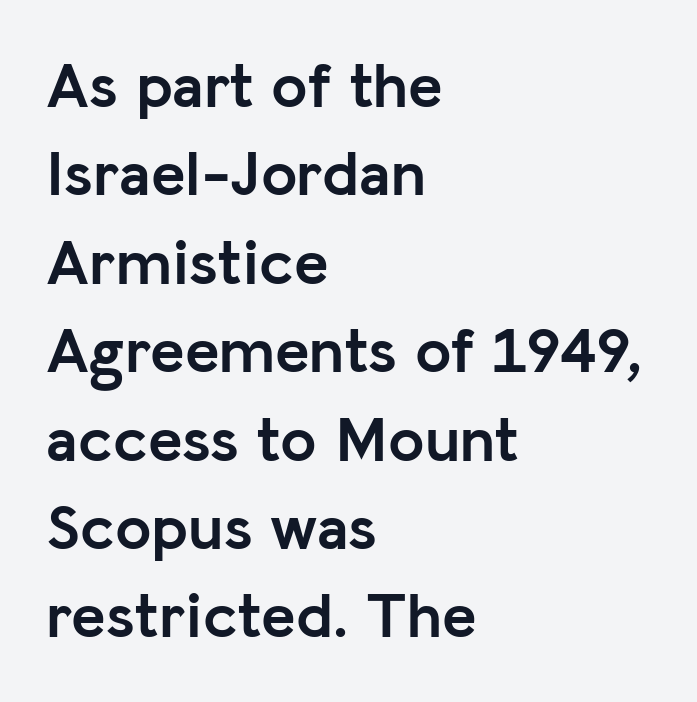
Q: Is the text bold? A: Yes.
Q: Is the text italic (slanted)? A: No, it is upright.
Q: Is the typeface a serif or a sans-serif typeface? A: Sans-serif.
Q: Is the text underlined? A: No.
Q: How is the paragraph aligned? A: Left-aligned.
Q: Is the spacing between letters normal or unusually wide? A: Normal.
Q: Is the spacing between lines tight, normal or loose? A: Normal.
Q: Width (condensed, normal, or wide)? A: Normal.
Q: Stroke contrast? A: Low.
Q: x-height? A: Medium.
Q: Monospaced? A: No.
